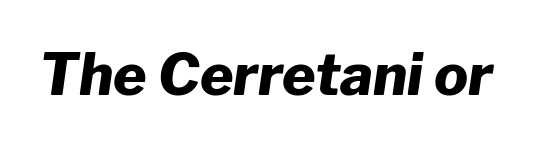
{"italic": "yes", "lean": "right", "slant_degrees": 8, "bold": "yes", "weight": "heavy", "width": "normal", "stroke_contrast": "low", "x_height": "medium", "monospaced": "no", "underline": "no", "letter_spacing": "normal", "letter_spacing_em": 0.0, "glyph_px": 57}
